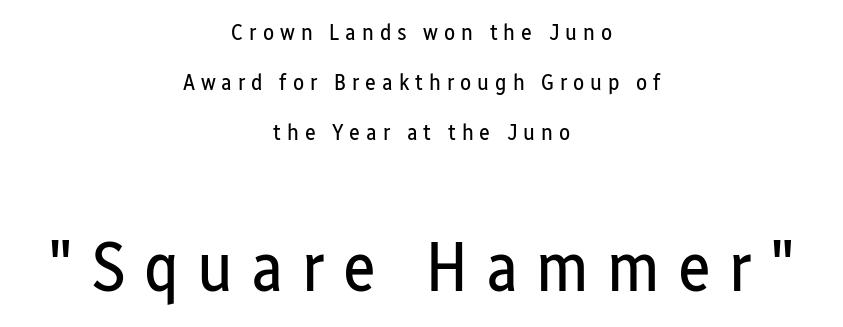
Q: Is the text bold? A: No.
Q: Is the text italic (slanted)? A: No, it is upright.
Q: Is the typeface a serif or a sans-serif typeface? A: Sans-serif.
Q: Is the text underlined? A: No.
Q: How is the paragraph aligned? A: Centered.
Q: Is the spacing between letters normal or unusually wide? A: Unusually wide.
Q: Is the spacing between lines tight, normal or loose? A: Loose.
Q: Which block of text is set in a larger size, the first (top) or the second (bottom)? A: The second (bottom) one.
Q: Width (condensed, normal, or wide)? A: Condensed.
Q: Stroke contrast? A: Low.
Q: x-height? A: Medium.
Q: Monospaced? A: No.
